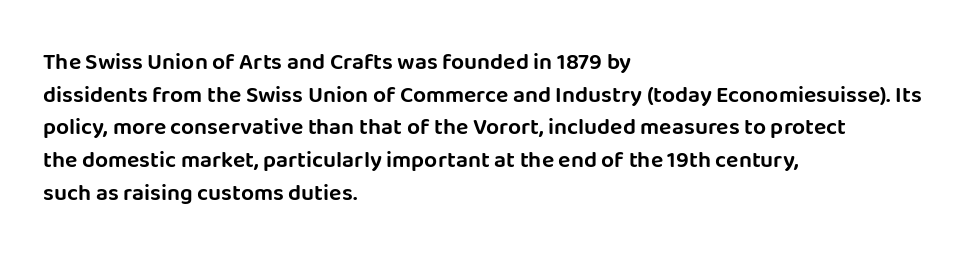
All the whitespace from short lines collects on the right. Standard letterfit; no display-style spreading of the glyphs. The area under the type is left untouched. Characters remain perfectly vertical along every line. If you measured baseline to baseline, you'd find a middling distance.
